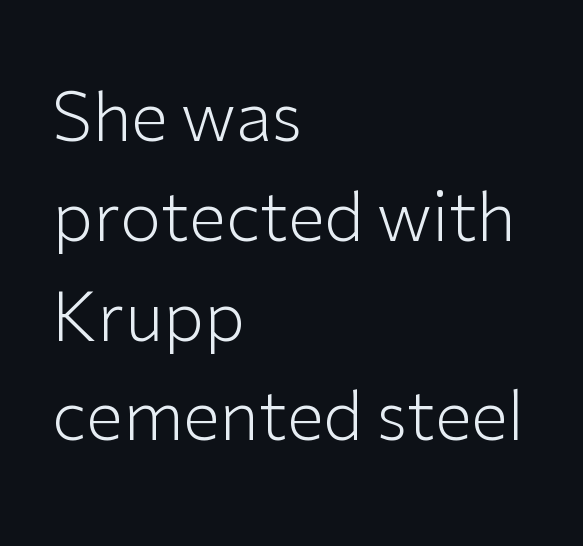
Q: Is the text bold? A: No.
Q: Is the text italic (slanted)? A: No, it is upright.
Q: Is the typeface a serif or a sans-serif typeface? A: Sans-serif.
Q: Is the text underlined? A: No.
Q: How is the paragraph aligned? A: Left-aligned.
Q: Is the spacing between letters normal or unusually wide? A: Normal.
Q: Is the spacing between lines tight, normal or loose? A: Normal.
Q: Width (condensed, normal, or wide)? A: Normal.
Q: Stroke contrast? A: Low.
Q: x-height? A: Medium.
Q: Monospaced? A: No.
